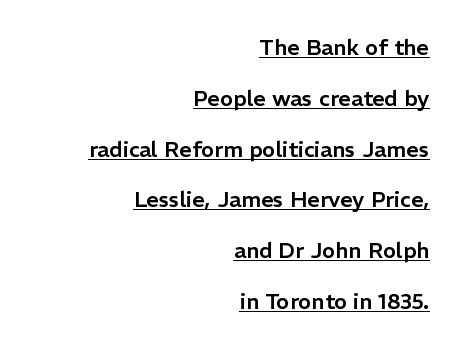
The image shows 22 px text type, upright; set right-aligned, loose line spacing (2.31x), normal letter spacing, underlined.
